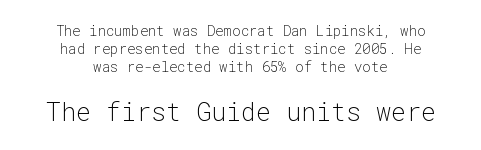
{"italic": "no", "bold": "no", "underline": "no", "align": "center", "line_spacing": "normal", "line_spacing_ratio": 1.27, "letter_spacing": "normal", "letter_spacing_em": 0.0, "larger_block": "second", "size_ratio": 1.79, "glyph_px": 25}
